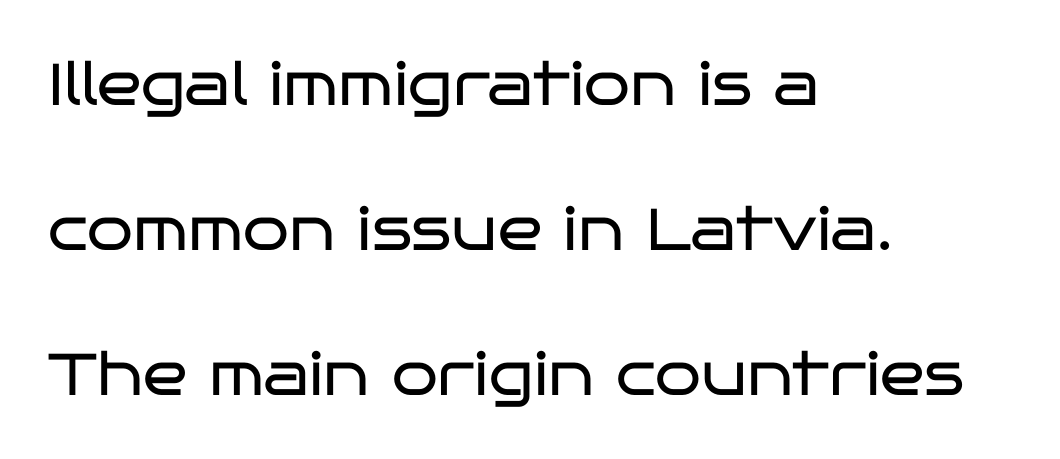
The image shows 59 px regular-weight, wide sans-serif type, upright; set left-aligned, loose line spacing (2.46x), normal letter spacing, not underlined; low stroke contrast and a large x-height.
